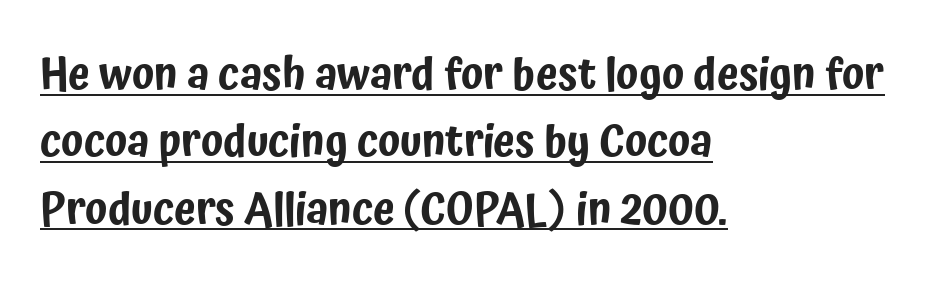
{"serif": "no", "italic": "no", "width": "condensed", "stroke_contrast": "low", "x_height": "medium", "monospaced": "no", "underline": "yes", "align": "left", "line_spacing": "normal", "line_spacing_ratio": 1.53, "letter_spacing": "normal", "letter_spacing_em": 0.0, "glyph_px": 44}
